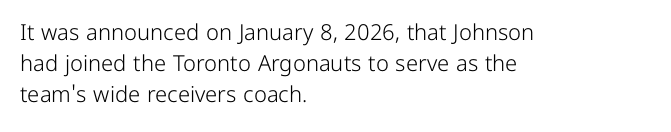
Every row of glyphs begins at an identical x-position on the left. The typesetting does not lean heavy: it is not bold. One glance says typical: line gaps are just what's usual. Underlining? Definitely not there.
